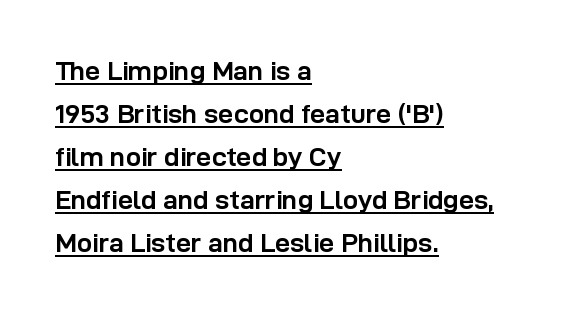
Q: Is the text bold? A: Yes.
Q: Is the text italic (slanted)? A: No, it is upright.
Q: Is the text underlined? A: Yes.
Q: How is the paragraph aligned? A: Left-aligned.
Q: Is the spacing between letters normal or unusually wide? A: Normal.
Q: Is the spacing between lines tight, normal or loose? A: Normal.
